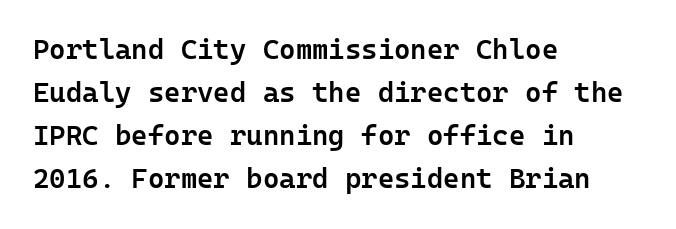
The image shows 28 px semibold sans-serif type, upright; set left-aligned, normal line spacing (1.54x), normal letter spacing, not underlined; low stroke contrast and a medium x-height.
